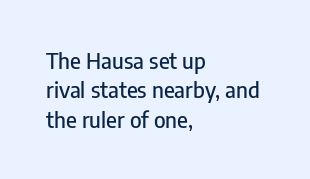
{"italic": "no", "underline": "no", "align": "left", "line_spacing": "normal", "line_spacing_ratio": 1.34, "letter_spacing": "normal", "letter_spacing_em": 0.0, "glyph_px": 22}
